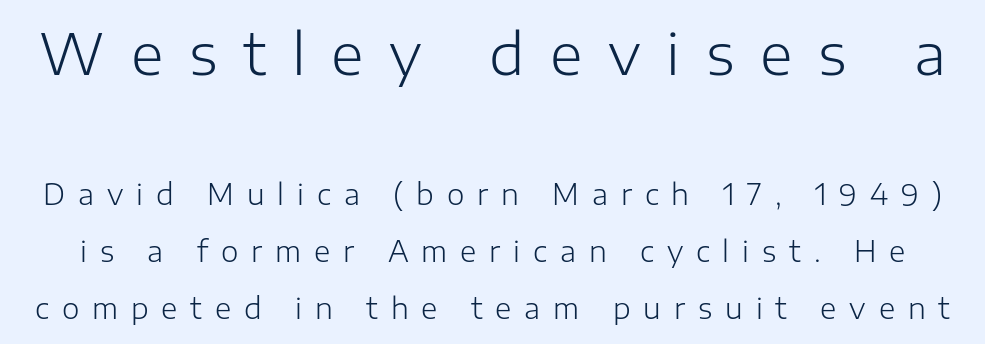
Q: Is the text bold? A: No.
Q: Is the text italic (slanted)? A: No, it is upright.
Q: Is the typeface a serif or a sans-serif typeface? A: Sans-serif.
Q: Is the text underlined? A: No.
Q: Is the spacing between letters normal or unusually wide? A: Unusually wide.
Q: Is the spacing between lines tight, normal or loose? A: Loose.
Q: Which block of text is set in a larger size, the first (top) or the second (bottom)? A: The first (top) one.
Q: Width (condensed, normal, or wide)? A: Normal.
Q: Stroke contrast? A: Low.
Q: x-height? A: Medium.
Q: Monospaced? A: No.
